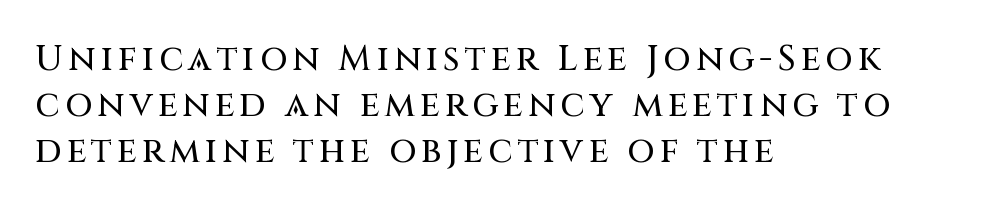
The foot of each line stays bare and open. This is sans-serif lettering, the kind often seen on screens and signage. This sample is left-justified, so line endings fall wherever the words run out. This sample uses an upright cut, with every glyph sitting square on the baseline.
